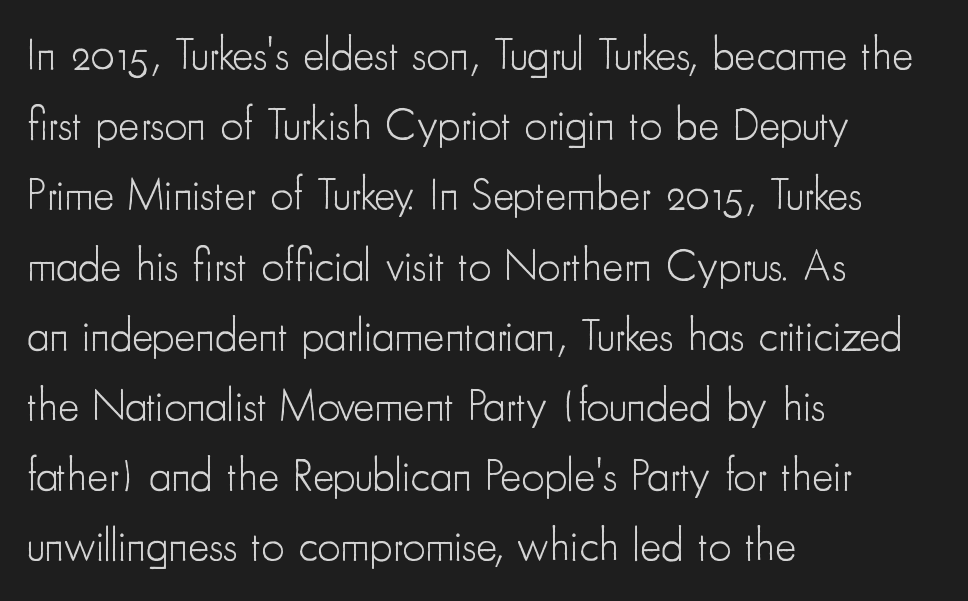
Q: Is the text bold? A: No.
Q: Is the text italic (slanted)? A: No, it is upright.
Q: Is the typeface a serif or a sans-serif typeface? A: Sans-serif.
Q: Is the text underlined? A: No.
Q: How is the paragraph aligned? A: Left-aligned.
Q: Is the spacing between letters normal or unusually wide? A: Normal.
Q: Is the spacing between lines tight, normal or loose? A: Normal.
Q: Width (condensed, normal, or wide)? A: Condensed.
Q: Stroke contrast? A: Low.
Q: x-height? A: Small.
Q: Monospaced? A: No.
